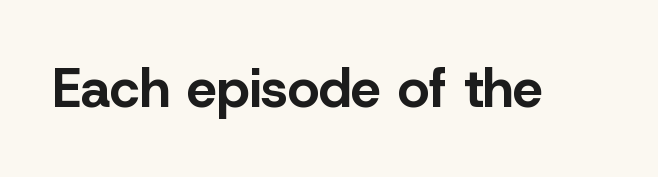
Stroke terminals: plain, sans-serif. Designer's note — italics off, roman on. Each letter keeps its own natural width here, so spacing adapts to shape. No word sits above an underline.
